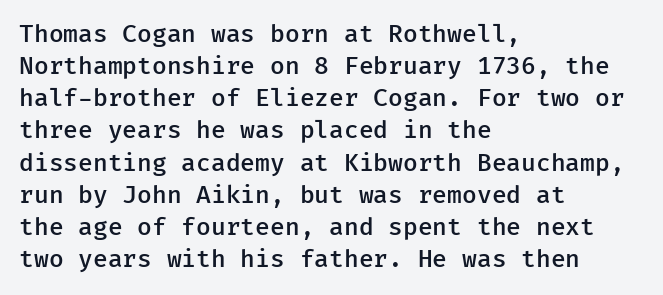
The string is rendered with underlining switched off. Stroke thickness is moderately raised; the sample reads as semibold. Tracking here is standard; glyphs follow each other at the usual distance. The block of text has a typical density, with ordinary space between rows.
